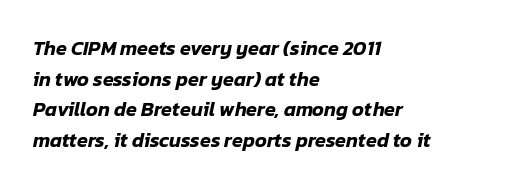
The image shows 20 px text type, italic (leaning right); set left-aligned, normal line spacing (1.53x), normal letter spacing, not underlined.
